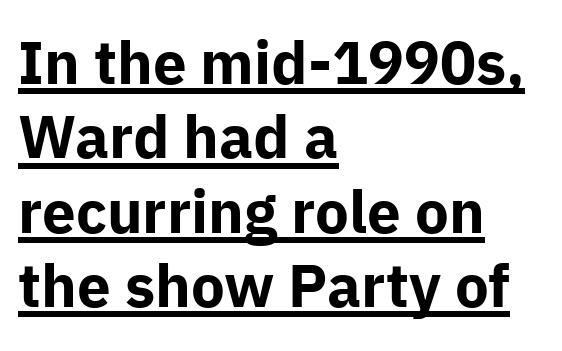
The letters stand upright; this is a roman face. No feet cap the strokes, marking this as sans-serif type. Observe the ordinary spacing: letters are neighbours, not strangers. Every word sits above its own underline.
